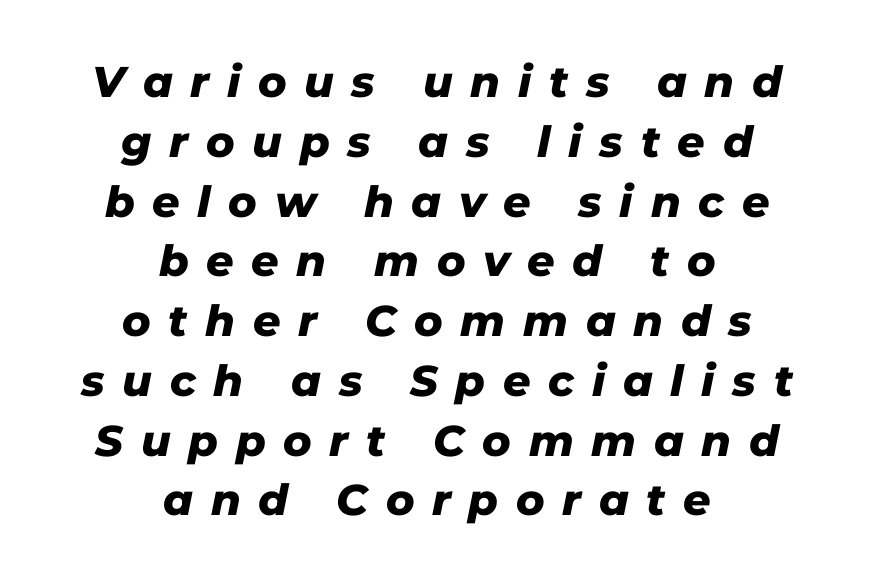
Each new line begins a customary step beneath the previous one. The glyphs have the mass of a bold cut. This sample has the flowing, uneven cadence of proportional lettering. A student would call this center alignment; a typographer would say set centered. Short note: letters widely spaced. The lettering tilts uniformly, giving the passage an italic look.
